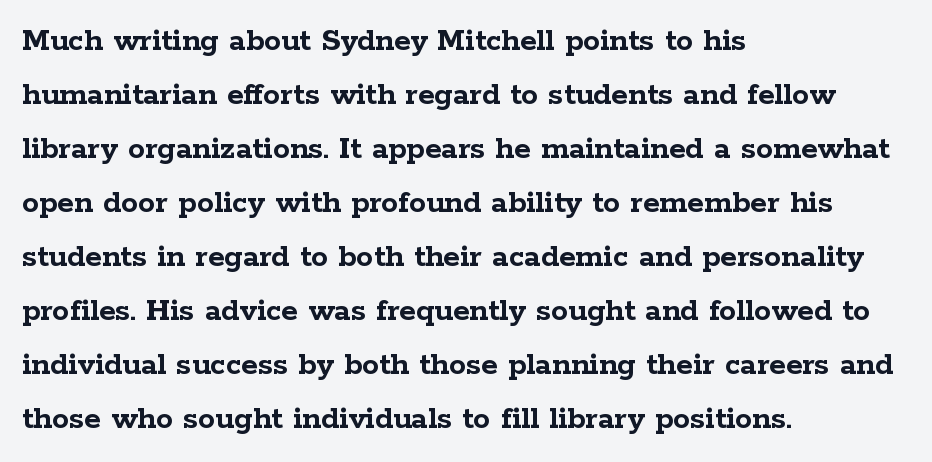
The text was rendered using a seriffed face with decorative stroke endings. This rendering leaves character spacing at its baseline value. Vertical strokes here are truly vertical. Clear beneath every line of the passage.
